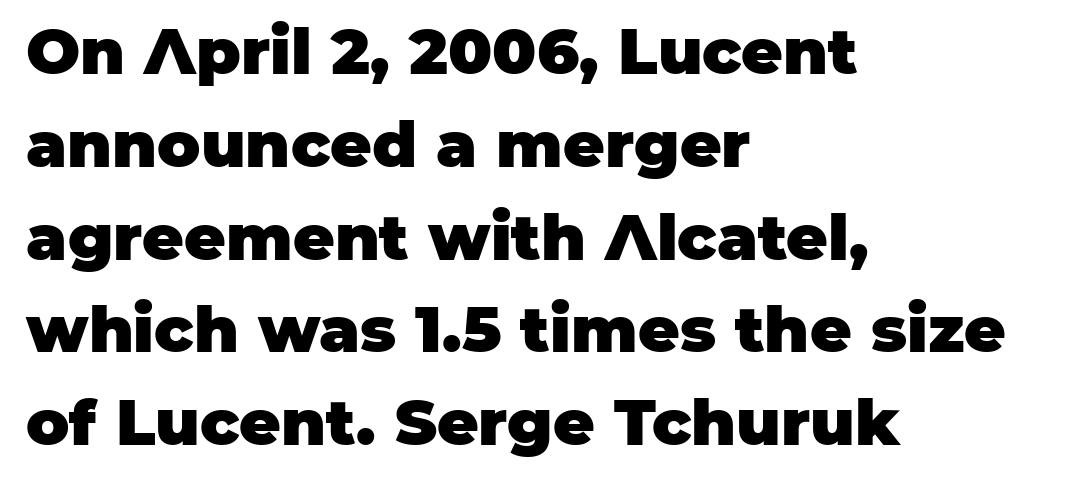
{"serif": "no", "italic": "no", "bold": "yes", "weight": "heavy", "width": "normal", "stroke_contrast": "low", "x_height": "large", "monospaced": "no", "underline": "no", "align": "left", "line_spacing": "normal", "line_spacing_ratio": 1.45, "letter_spacing": "normal", "letter_spacing_em": 0.0, "glyph_px": 64}
